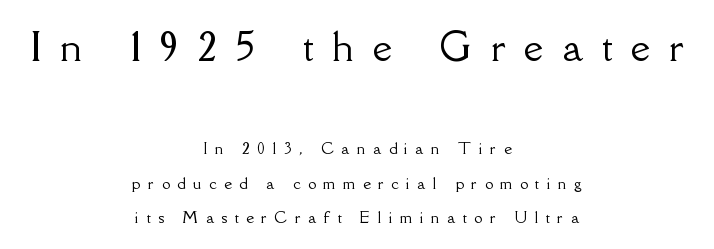
The image shows 38 px serif type, upright; set centered, loose line spacing (2.29x), unusually wide letter spacing (+0.5 em), not underlined; the first (top) block is 2.53x larger; low stroke contrast and a small x-height.
